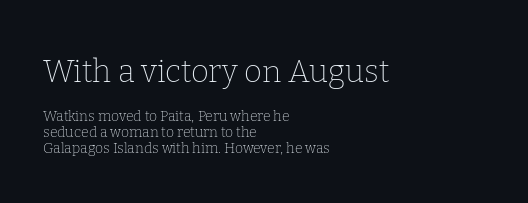
{"serif": "yes", "italic": "no", "bold": "no", "weight": "thin", "width": "normal", "stroke_contrast": "low", "x_height": "medium", "monospaced": "no", "underline": "no", "align": "left", "line_spacing": "tight", "line_spacing_ratio": 1.14, "letter_spacing": "normal", "letter_spacing_em": 0.0, "larger_block": "first", "size_ratio": 2.21, "glyph_px": 31}
